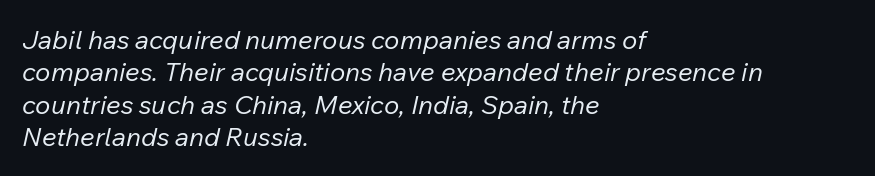
Q: Is the text bold? A: No.
Q: Is the text italic (slanted)? A: Yes, it leans right by about 12 degrees.
Q: Is the text underlined? A: No.
Q: How is the paragraph aligned? A: Left-aligned.
Q: Is the spacing between letters normal or unusually wide? A: Normal.
Q: Is the spacing between lines tight, normal or loose? A: Normal.
